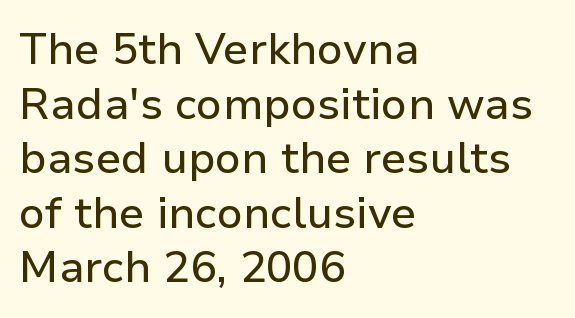
Q: Is the text italic (slanted)? A: No, it is upright.
Q: Is the typeface a serif or a sans-serif typeface? A: Sans-serif.
Q: Is the text underlined? A: No.
Q: How is the paragraph aligned? A: Left-aligned.
Q: Is the spacing between letters normal or unusually wide? A: Normal.
Q: Width (condensed, normal, or wide)? A: Normal.
Q: Stroke contrast? A: Low.
Q: x-height? A: Medium.
Q: Monospaced? A: No.
